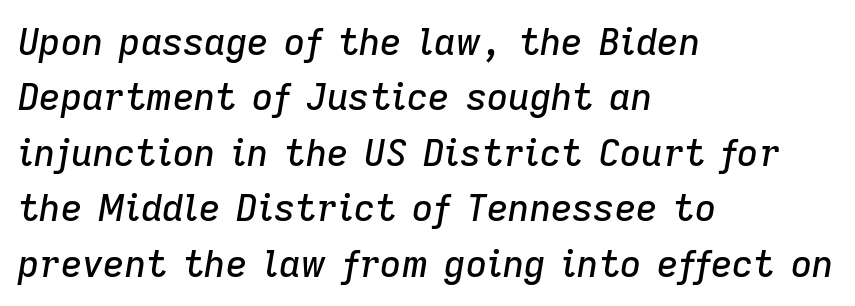
Q: Is the text italic (slanted)? A: Yes, it leans right by about 9 degrees.
Q: Is the text underlined? A: No.
Q: How is the paragraph aligned? A: Left-aligned.
Q: Is the spacing between letters normal or unusually wide? A: Normal.
Q: Is the spacing between lines tight, normal or loose? A: Normal.
Q: Width (condensed, normal, or wide)? A: Normal.
Q: Stroke contrast? A: Low.
Q: x-height? A: Medium.
Q: Monospaced? A: No.
